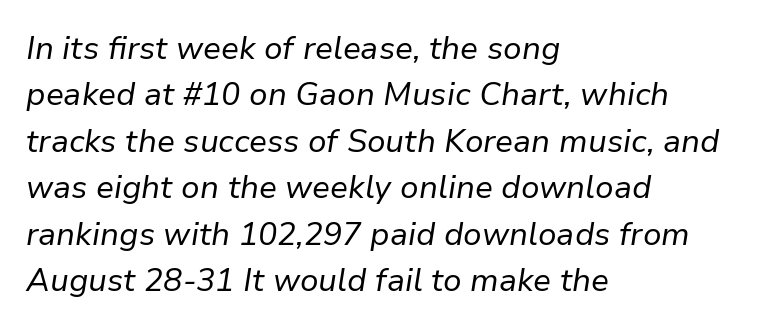
Q: Is the text bold? A: No.
Q: Is the text italic (slanted)? A: Yes, it leans right by about 9 degrees.
Q: Is the text underlined? A: No.
Q: How is the paragraph aligned? A: Left-aligned.
Q: Is the spacing between letters normal or unusually wide? A: Normal.
Q: Is the spacing between lines tight, normal or loose? A: Normal.
Q: Width (condensed, normal, or wide)? A: Normal.
Q: Stroke contrast? A: Low.
Q: x-height? A: Medium.
Q: Monospaced? A: No.
